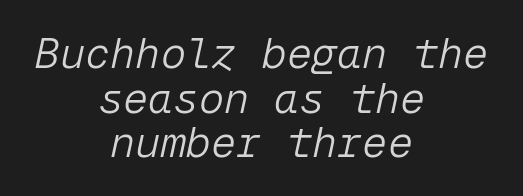
Q: Is the text bold? A: No.
Q: Is the text italic (slanted)? A: Yes, it leans right by about 12 degrees.
Q: Is the text underlined? A: No.
Q: How is the paragraph aligned? A: Centered.
Q: Is the spacing between letters normal or unusually wide? A: Normal.
Q: Is the spacing between lines tight, normal or loose? A: Tight.
Q: Width (condensed, normal, or wide)? A: Normal.
Q: Stroke contrast? A: Low.
Q: x-height? A: Medium.
Q: Monospaced? A: Yes.
